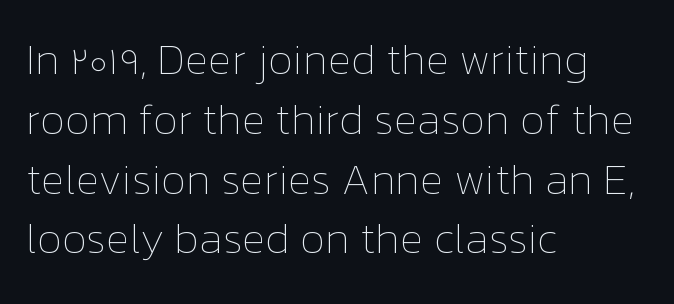
Q: Is the text bold? A: No.
Q: Is the text italic (slanted)? A: No, it is upright.
Q: Is the text underlined? A: No.
Q: How is the paragraph aligned? A: Left-aligned.
Q: Is the spacing between letters normal or unusually wide? A: Normal.
Q: Is the spacing between lines tight, normal or loose? A: Normal.
Q: Width (condensed, normal, or wide)? A: Normal.
Q: Stroke contrast? A: Low.
Q: x-height? A: Medium.
Q: Monospaced? A: No.
